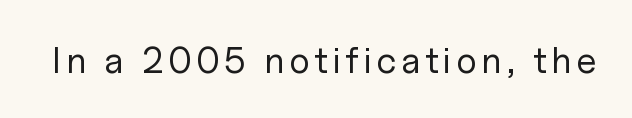
Q: Is the text bold? A: No.
Q: Is the text italic (slanted)? A: No, it is upright.
Q: Is the typeface a serif or a sans-serif typeface? A: Sans-serif.
Q: Is the text underlined? A: No.
Q: Width (condensed, normal, or wide)? A: Normal.
Q: Stroke contrast? A: Low.
Q: x-height? A: Medium.
Q: Monospaced? A: No.
